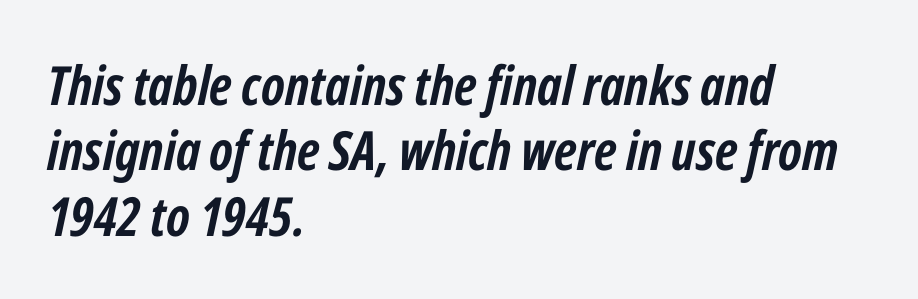
{"italic": "yes", "lean": "right", "slant_degrees": 12, "bold": "yes", "weight": "semibold", "width": "condensed", "stroke_contrast": "low", "x_height": "medium", "monospaced": "no", "underline": "no", "align": "left", "line_spacing_ratio": 1.21, "letter_spacing": "normal", "letter_spacing_em": 0.0, "glyph_px": 54}
